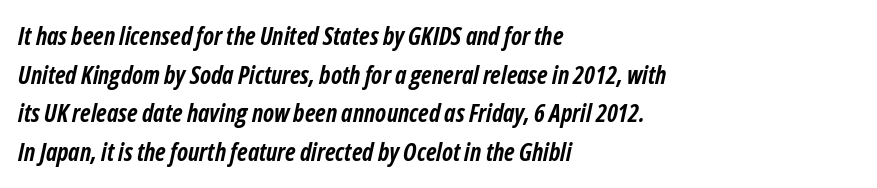
Q: Is the text bold? A: Yes.
Q: Is the text italic (slanted)? A: Yes, it leans right by about 12 degrees.
Q: Is the text underlined? A: No.
Q: How is the paragraph aligned? A: Left-aligned.
Q: Is the spacing between letters normal or unusually wide? A: Normal.
Q: Is the spacing between lines tight, normal or loose? A: Normal.
